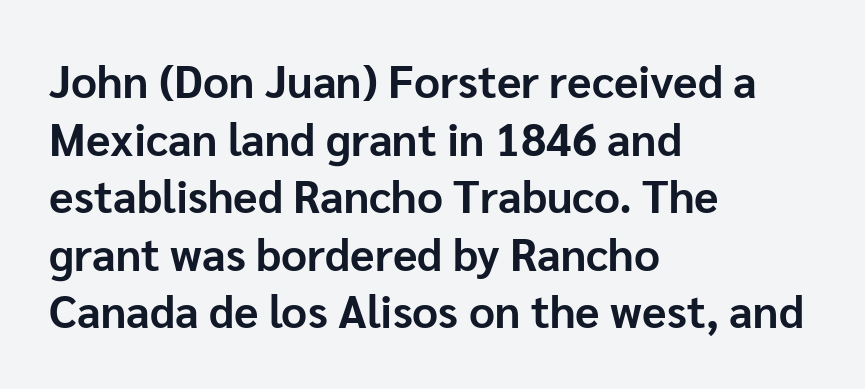
Q: Is the text bold? A: Yes.
Q: Is the text italic (slanted)? A: No, it is upright.
Q: Is the typeface a serif or a sans-serif typeface? A: Sans-serif.
Q: Is the text underlined? A: No.
Q: How is the paragraph aligned? A: Left-aligned.
Q: Is the spacing between letters normal or unusually wide? A: Normal.
Q: Is the spacing between lines tight, normal or loose? A: Normal.
Q: Width (condensed, normal, or wide)? A: Normal.
Q: Stroke contrast? A: Low.
Q: x-height? A: Medium.
Q: Monospaced? A: No.
